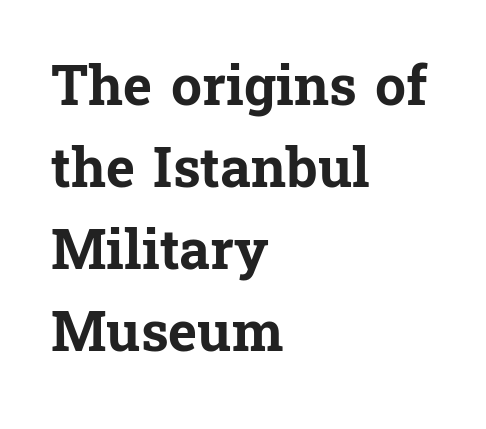
The block of text has a typical density, with ordinary space between rows. Regarding serifs, this sample has them. Posture: straight, roman, zero tilt. The passage shown is emphatically bold. The passage shown is typed in a proportional face where columns would drift.
